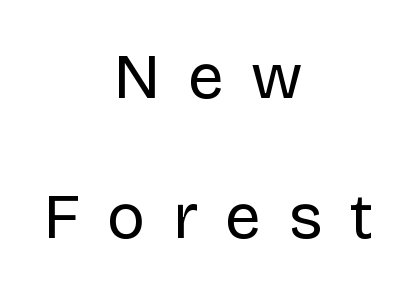
{"serif": "no", "italic": "no", "bold": "no", "weight": "regular", "width": "normal", "stroke_contrast": "low", "x_height": "large", "monospaced": "no", "underline": "no", "align": "center", "line_spacing": "loose", "line_spacing_ratio": 2.19, "letter_spacing": "wide", "letter_spacing_em": 0.43, "glyph_px": 64}
